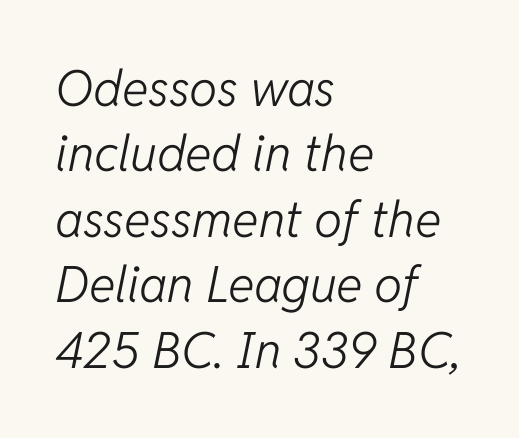
The gap between lines stays unmarked. Stems here are at most as thick as an everyday book face. Compared with ordinary roman type, these characters are visibly tilted. All the whitespace from short lines collects on the right.
